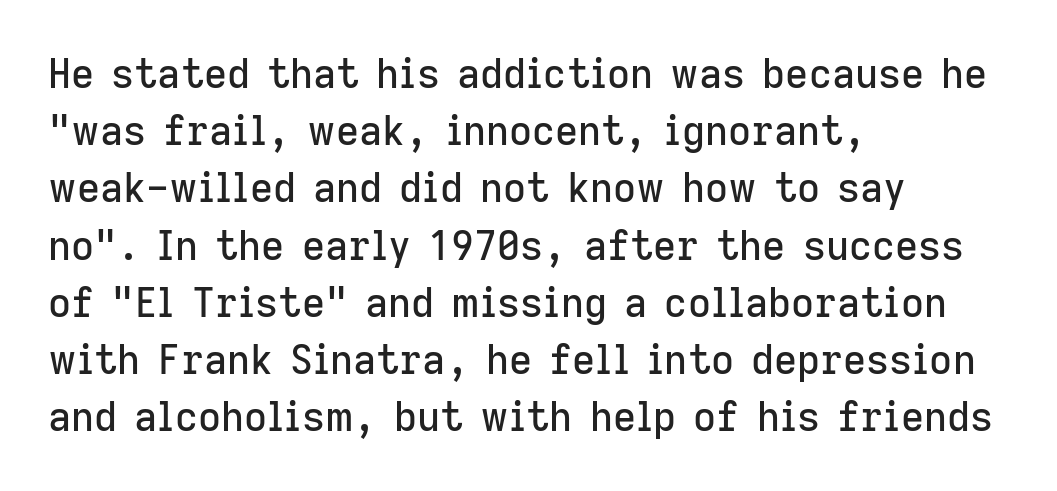
Serifs: no, the terminals of the letterforms are clean. How are the letters spaced? Ordinarily, with no added tracking. One glance says typical: line gaps are just what's usual. Line beginnings align vertically; line endings do not.
